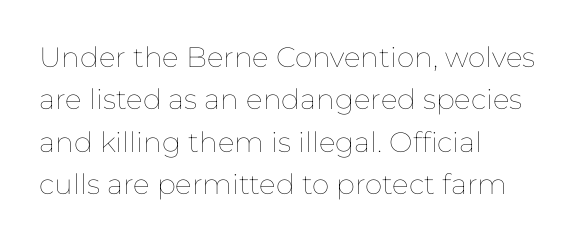
{"italic": "no", "bold": "no", "weight": "thin", "width": "normal", "stroke_contrast": "low", "x_height": "medium", "monospaced": "no", "underline": "no", "align": "left", "line_spacing": "normal", "line_spacing_ratio": 1.51, "letter_spacing": "normal", "letter_spacing_em": 0.0, "glyph_px": 28}
